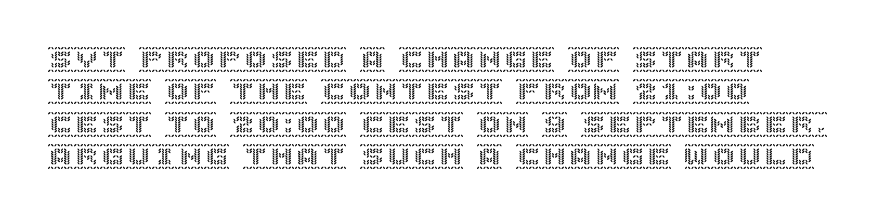
The image shows 26 px text type, upright; set left-aligned, normal line spacing (1.25x), normal letter spacing, not underlined.
